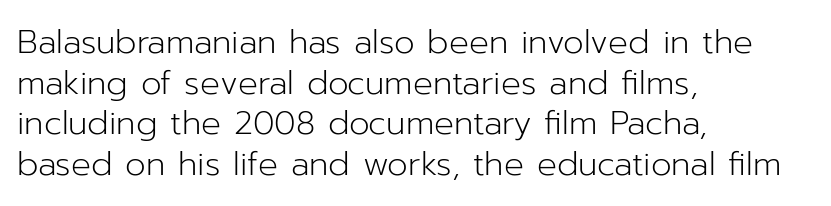
Check where the strokes stop: nothing finishes them off — pure sans. A quiet, ordinary-to-light weight characterises the typeface. If you drew a line through each stem, it would be perfectly vertical. These lines keep a tight, regular rhythm from letter to letter. Spacing verdict: proportional, widths tailored to each character.
